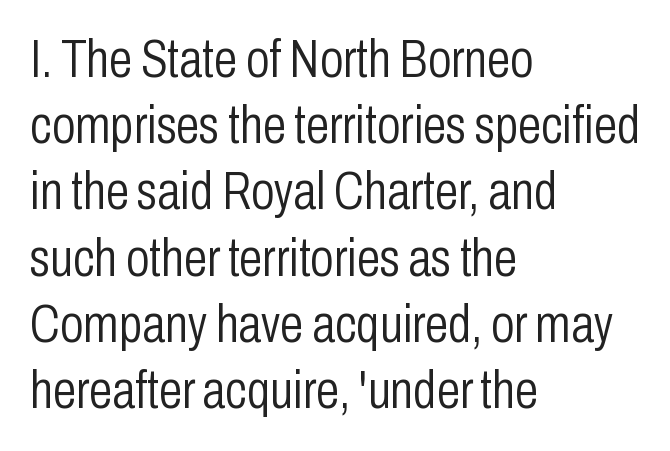
{"serif": "no", "italic": "no", "bold": "no", "weight": "light", "width": "condensed", "stroke_contrast": "low", "x_height": "medium", "monospaced": "no", "underline": "no", "align": "left", "line_spacing": "normal", "line_spacing_ratio": 1.25, "letter_spacing": "normal", "letter_spacing_em": 0.0, "glyph_px": 53}
